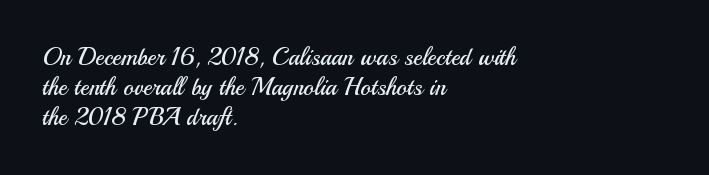
Honestly, there is no underline to notice here at all. Horizontally, the lines are justified to the leading edge only. Bold? No — there's no thickening of the strokes.
